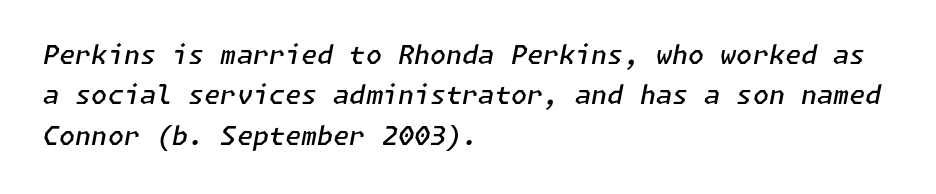
Q: Is the text bold? A: Semi-bold.
Q: Is the text italic (slanted)? A: Yes, it leans right by about 11 degrees.
Q: Is the text underlined? A: No.
Q: How is the paragraph aligned? A: Left-aligned.
Q: Is the spacing between letters normal or unusually wide? A: Normal.
Q: Is the spacing between lines tight, normal or loose? A: Normal.
